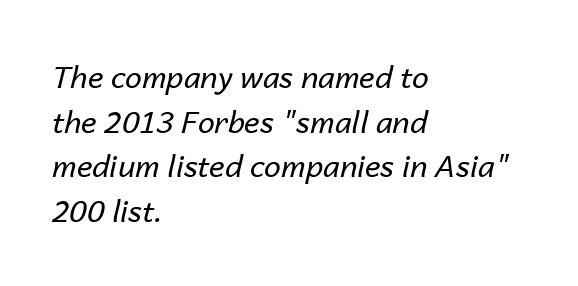
Bare-footed words on every line. Short and long lines alike share a common starting point at left. Vertically, the passage feels balanced, rows spaced as you'd expect. Quick note: italic. Is the type heavy? It reads as light-to-regular instead. You could not count columns in this text — the font is proportionally spaced.
